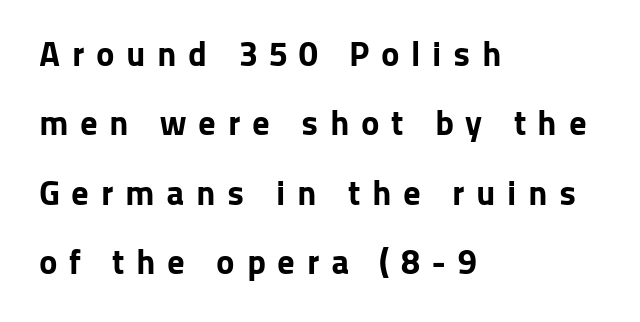
The image shows 35 px bold sans-serif type, upright; set left-aligned, loose line spacing (1.98x), unusually wide letter spacing (+0.33 em), not underlined; low stroke contrast and a medium x-height.
